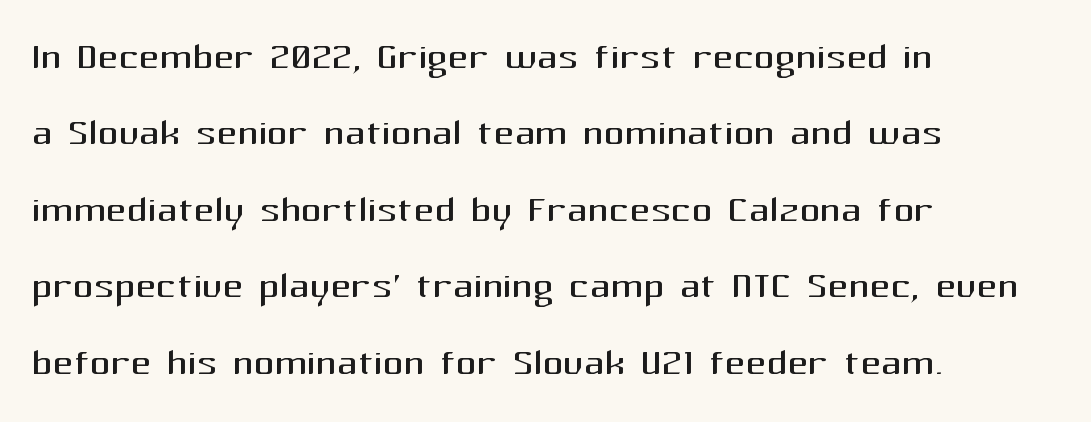
{"serif": "no", "italic": "no", "bold": "no", "weight": "regular", "width": "normal", "stroke_contrast": "medium", "x_height": "medium", "monospaced": "no", "underline": "no", "align": "left", "line_spacing": "normal", "line_spacing_ratio": 1.5, "letter_spacing": "normal", "letter_spacing_em": 0.0, "glyph_px": 51}
